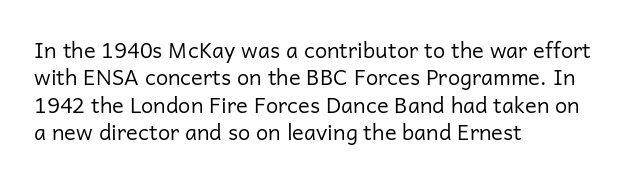
Q: Is the text bold? A: No.
Q: Is the text italic (slanted)? A: No, it is upright.
Q: Is the text underlined? A: No.
Q: How is the paragraph aligned? A: Left-aligned.
Q: Is the spacing between letters normal or unusually wide? A: Normal.
Q: Is the spacing between lines tight, normal or loose? A: Normal.
